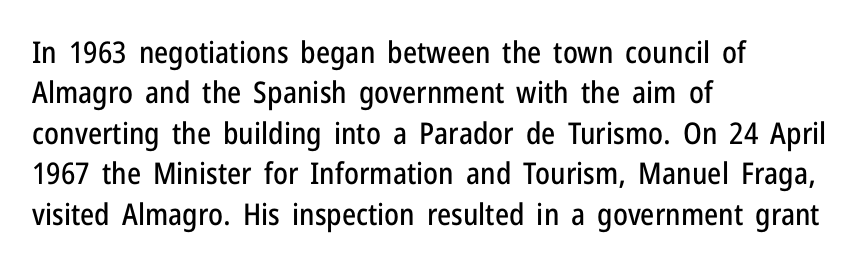
Q: Is the text italic (slanted)? A: No, it is upright.
Q: Is the typeface a serif or a sans-serif typeface? A: Sans-serif.
Q: Is the text underlined? A: No.
Q: How is the paragraph aligned? A: Left-aligned.
Q: Is the spacing between letters normal or unusually wide? A: Normal.
Q: Is the spacing between lines tight, normal or loose? A: Normal.
Q: Width (condensed, normal, or wide)? A: Condensed.
Q: Stroke contrast? A: Low.
Q: x-height? A: Medium.
Q: Monospaced? A: No.
